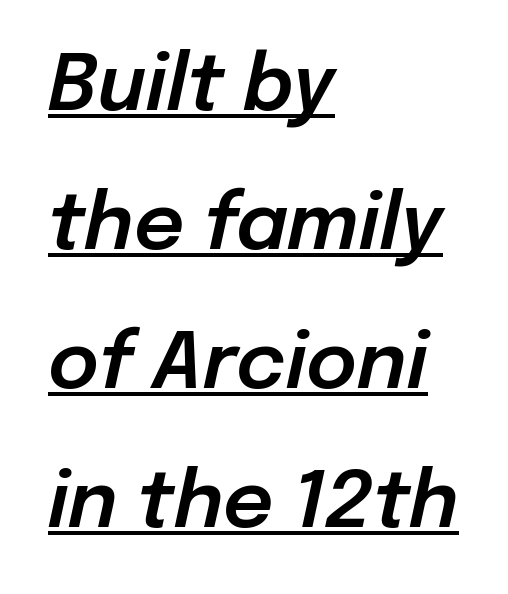
{"italic": "yes", "lean": "right", "slant_degrees": 12, "width": "normal", "stroke_contrast": "low", "x_height": "medium", "monospaced": "no", "underline": "yes", "align": "left", "line_spacing_ratio": 1.78, "letter_spacing": "normal", "letter_spacing_em": 0.0, "glyph_px": 78}
